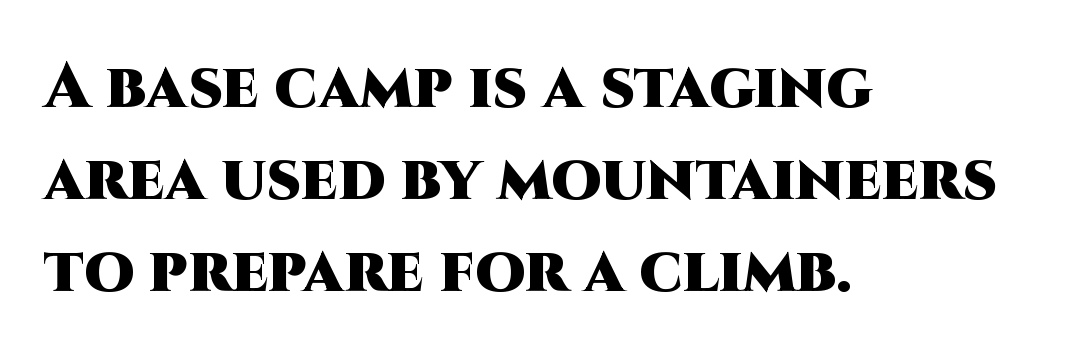
The image shows 64 px heavy sans-serif type, upright; set left-aligned, normal line spacing (1.44x), normal letter spacing, not underlined; high stroke contrast and a large x-height.
